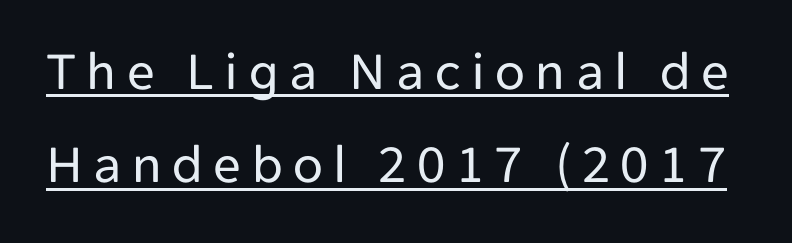
Q: Is the text bold? A: No.
Q: Is the text italic (slanted)? A: No, it is upright.
Q: Is the typeface a serif or a sans-serif typeface? A: Sans-serif.
Q: Is the text underlined? A: Yes.
Q: Is the spacing between lines tight, normal or loose? A: Normal.
Q: Width (condensed, normal, or wide)? A: Normal.
Q: Stroke contrast? A: Low.
Q: x-height? A: Medium.
Q: Monospaced? A: No.
